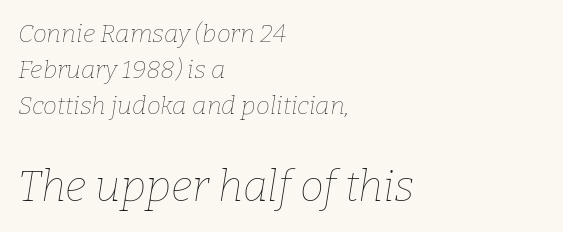
Q: Is the text bold? A: No.
Q: Is the text italic (slanted)? A: Yes, it leans right by about 9 degrees.
Q: Is the text underlined? A: No.
Q: How is the paragraph aligned? A: Left-aligned.
Q: Is the spacing between letters normal or unusually wide? A: Normal.
Q: Is the spacing between lines tight, normal or loose? A: Normal.
Q: Which block of text is set in a larger size, the first (top) or the second (bottom)? A: The second (bottom) one.
Q: Width (condensed, normal, or wide)? A: Normal.
Q: Stroke contrast? A: Low.
Q: x-height? A: Medium.
Q: Monospaced? A: No.
